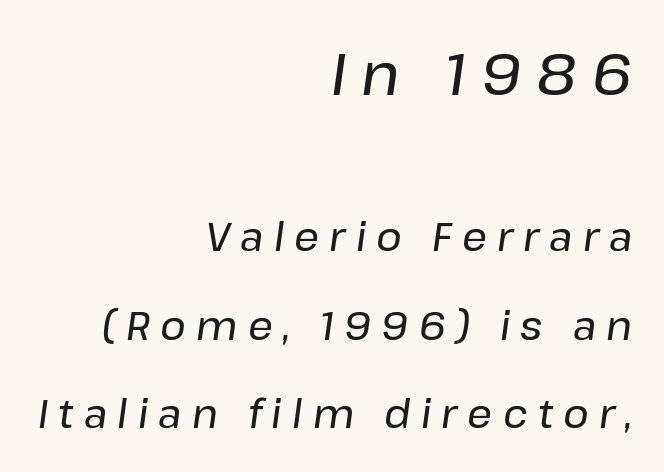
Q: Is the text italic (slanted)? A: Yes, it leans right by about 8 degrees.
Q: Is the text underlined? A: No.
Q: How is the paragraph aligned? A: Right-aligned.
Q: Is the spacing between letters normal or unusually wide? A: Unusually wide.
Q: Is the spacing between lines tight, normal or loose? A: Loose.
Q: Which block of text is set in a larger size, the first (top) or the second (bottom)? A: The first (top) one.
Q: Width (condensed, normal, or wide)? A: Normal.
Q: Stroke contrast? A: Low.
Q: x-height? A: Medium.
Q: Monospaced? A: No.
